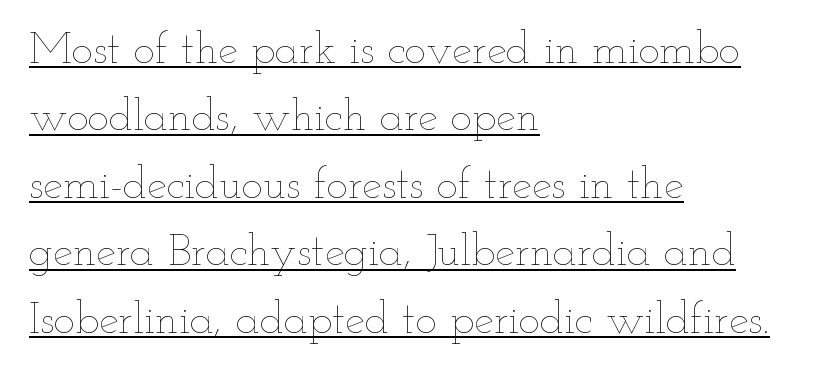
The image shows 45 px thin, wide type, upright; set left-aligned, normal line spacing (1.5x), normal letter spacing, underlined; low stroke contrast and a small x-height.
